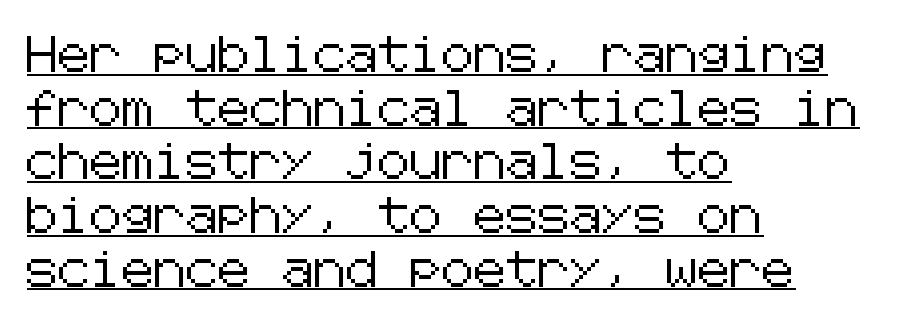
{"serif": "no", "italic": "no", "width": "normal", "stroke_contrast": "low", "x_height": "medium", "underline": "yes", "align": "left", "line_spacing": "normal", "line_spacing_ratio": 1.49, "letter_spacing": "normal", "letter_spacing_em": 0.0, "glyph_px": 36}
